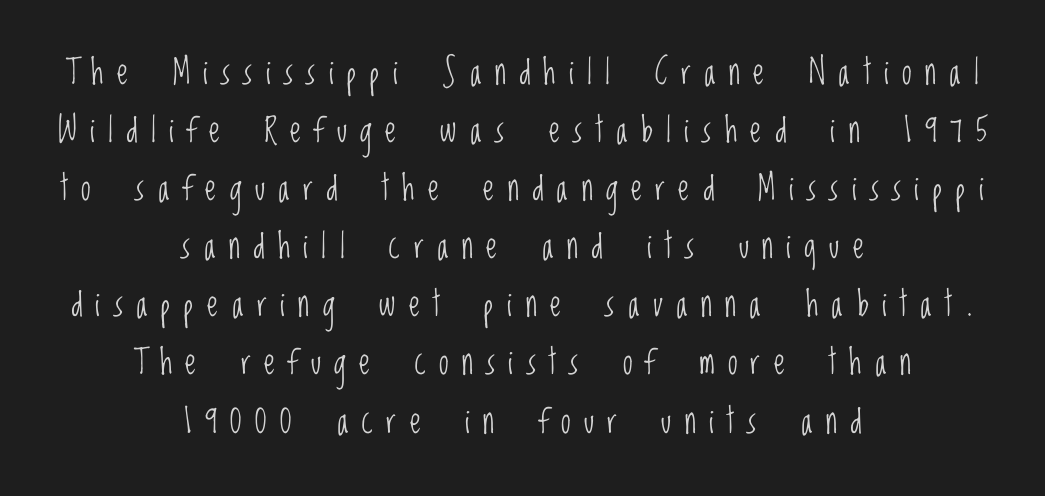
Serif or sans? Sans — the stroke terminals are bare. A typesetter would call this leading conventional body-copy spacing. Descenders hang freely into open space. The tracking jumps out immediately: characters are airy and widely separated. Here the designer chose a conventional face with non-uniform glyph widths.
